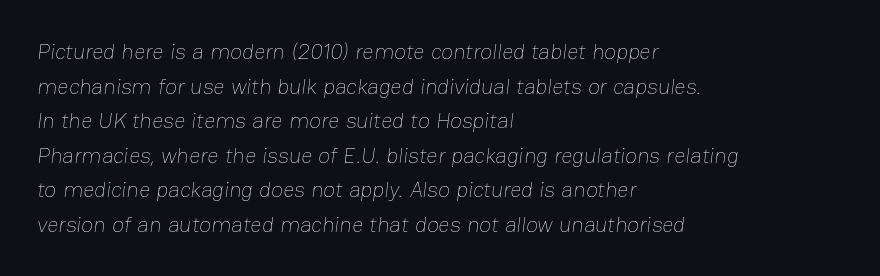
Stroke mass is kept to a normal reading level or below. Whoever set this chose a conventional vertical rhythm. A bare baseline throughout the passage. Short and long lines alike share a common starting point at left.
